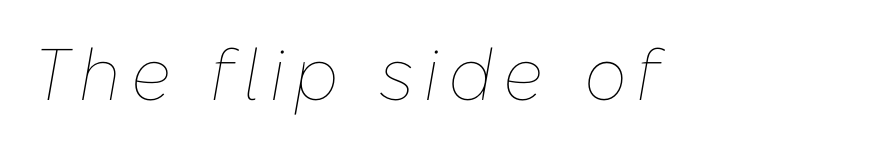
{"italic": "yes", "lean": "right", "slant_degrees": 10, "bold": "no", "weight": "thin", "width": "normal", "stroke_contrast": "low", "x_height": "medium", "monospaced": "no", "underline": "no", "glyph_px": 73}
